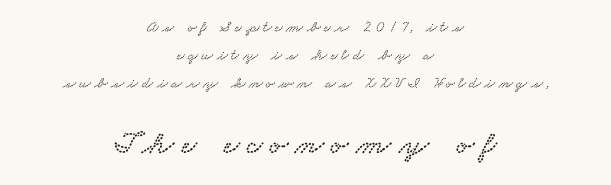
Q: Is the typeface a serif or a sans-serif typeface? A: Serif.
Q: Is the text underlined? A: No.
Q: How is the paragraph aligned? A: Centered.
Q: Is the spacing between letters normal or unusually wide? A: Unusually wide.
Q: Which block of text is set in a larger size, the first (top) or the second (bottom)? A: The second (bottom) one.
Q: Width (condensed, normal, or wide)? A: Wide.
Q: Stroke contrast? A: Low.
Q: x-height? A: Small.
Q: Monospaced? A: No.
